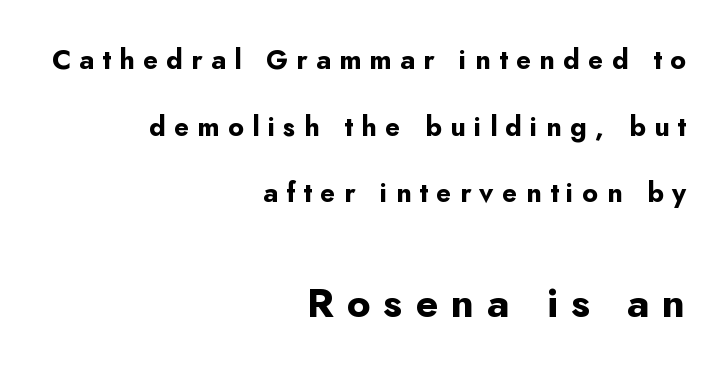
The image shows 41 px bold sans-serif type, upright; set right-aligned, loose line spacing (2.47x), unusually wide letter spacing (+0.31 em), not underlined; the second (bottom) block is 1.52x larger; low stroke contrast and a small x-height.
